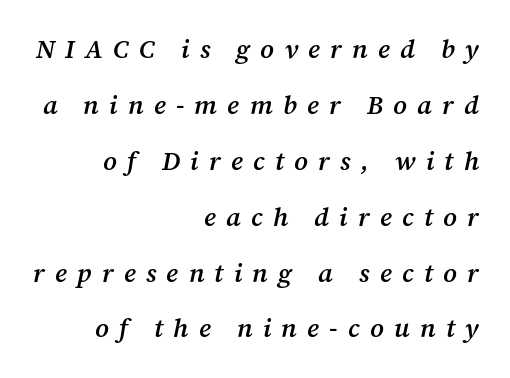
Q: Is the text bold? A: Semi-bold.
Q: Is the text italic (slanted)? A: Yes, it leans right by about 12 degrees.
Q: Is the text underlined? A: No.
Q: How is the paragraph aligned? A: Right-aligned.
Q: Is the spacing between letters normal or unusually wide? A: Unusually wide.
Q: Is the spacing between lines tight, normal or loose? A: Loose.
